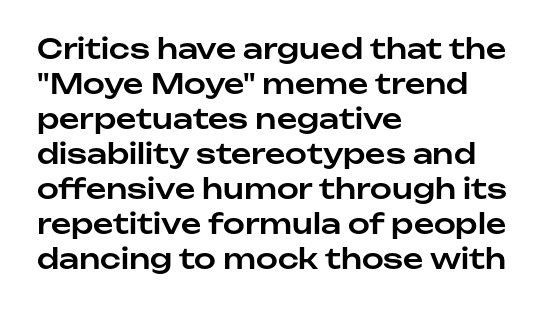
{"serif": "no", "italic": "no", "width": "normal", "stroke_contrast": "low", "x_height": "medium", "monospaced": "no", "underline": "no", "align": "left", "line_spacing": "normal", "line_spacing_ratio": 1.25, "letter_spacing": "normal", "letter_spacing_em": 0.0, "glyph_px": 28}
